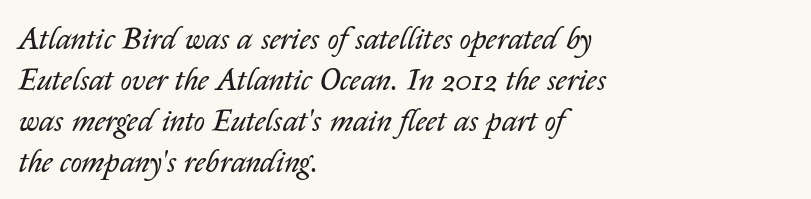
Q: Is the text bold? A: No.
Q: Is the text italic (slanted)? A: Yes, it leans right by about 14 degrees.
Q: Is the text underlined? A: No.
Q: How is the paragraph aligned? A: Left-aligned.
Q: Is the spacing between letters normal or unusually wide? A: Normal.
Q: Is the spacing between lines tight, normal or loose? A: Normal.
Q: Width (condensed, normal, or wide)? A: Normal.
Q: Stroke contrast? A: Low.
Q: x-height? A: Medium.
Q: Monospaced? A: No.
